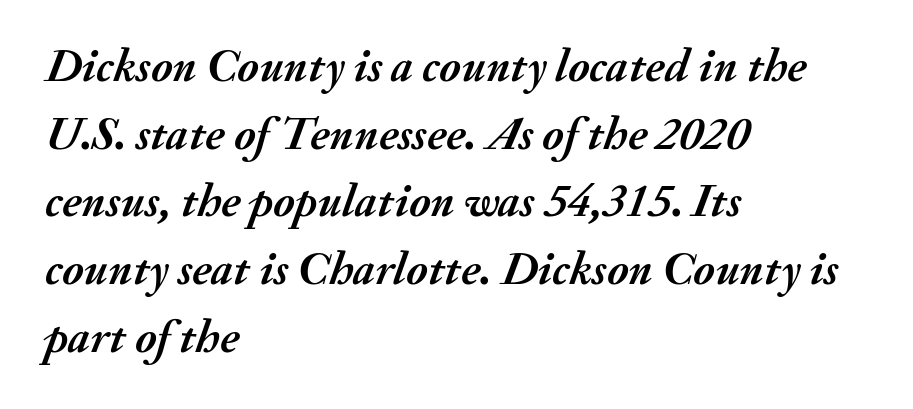
{"italic": "yes", "lean": "right", "slant_degrees": 20, "bold": "yes", "weight": "semibold", "width": "normal", "stroke_contrast": "medium", "x_height": "small", "monospaced": "no", "underline": "no", "align": "left", "line_spacing": "normal", "line_spacing_ratio": 1.44, "letter_spacing": "normal", "letter_spacing_em": 0.0, "glyph_px": 47}
